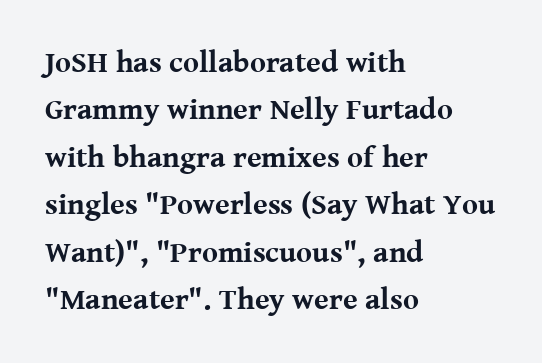
The image shows 30 px bold serif type, upright; set left-aligned, normal line spacing (1.58x), normal letter spacing, not underlined; medium stroke contrast and a medium x-height.
